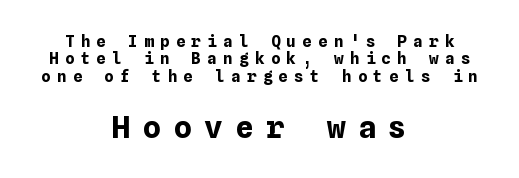
Decoration check: the copy has no underline. Leading is clearly below the norm, producing a dense column. A student would notice the bottom passage is typeset larger than what precedes it. Horizontally, the lines are justified to the midpoint only.
